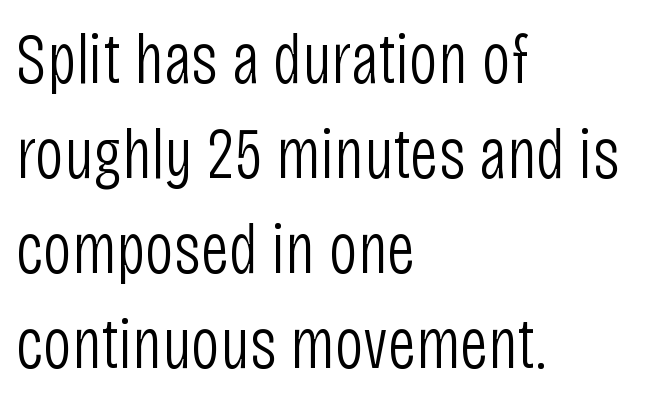
The passage shown is not underscored anywhere. Unlike italic type, these characters show no tilt at all. Default kerning and tracking; the words read as compact shapes. Spacing verdict: proportional, widths tailored to each character.
